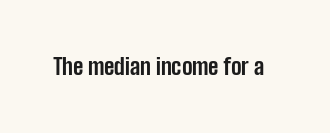
{"italic": "no", "bold": "yes", "underline": "no", "letter_spacing": "normal", "letter_spacing_em": 0.0, "glyph_px": 22}
